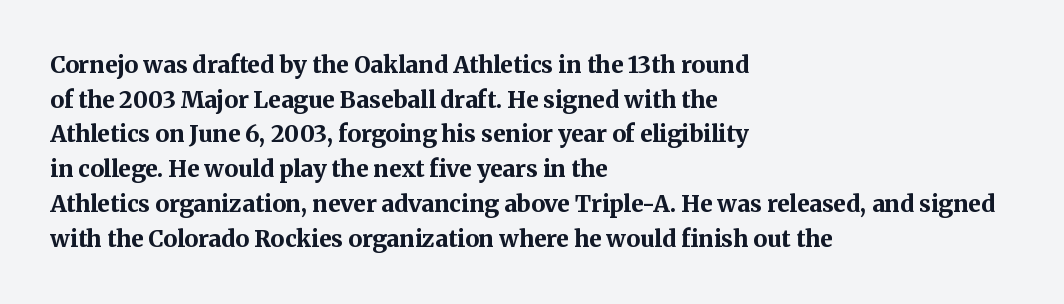
The image shows 23 px bold type, upright; set left-aligned, normal line spacing (1.51x), normal letter spacing, not underlined.
